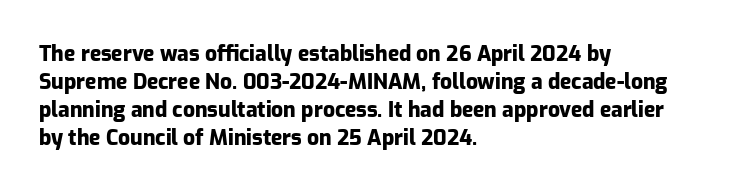
{"italic": "no", "bold": "yes", "underline": "no", "align": "left", "line_spacing": "normal", "line_spacing_ratio": 1.34, "letter_spacing": "normal", "letter_spacing_em": 0.0, "glyph_px": 21}
